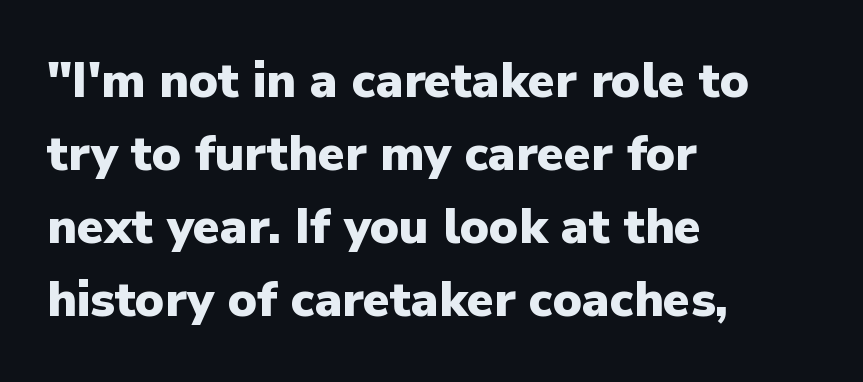
{"serif": "no", "italic": "no", "bold": "yes", "weight": "heavy", "width": "normal", "stroke_contrast": "low", "x_height": "medium", "monospaced": "no", "underline": "no", "align": "left", "line_spacing": "normal", "line_spacing_ratio": 1.49, "letter_spacing": "normal", "letter_spacing_em": 0.0, "glyph_px": 49}
